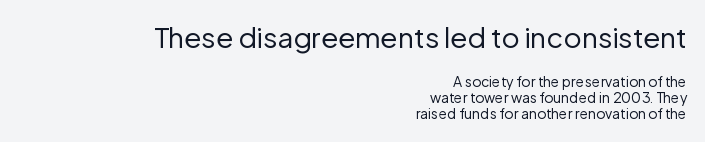
The image shows 28 px regular-weight sans-serif type, upright; set right-aligned, tight line spacing (1.14x), normal letter spacing, not underlined; the first (top) block is 2.0x larger; low stroke contrast and a medium x-height.
